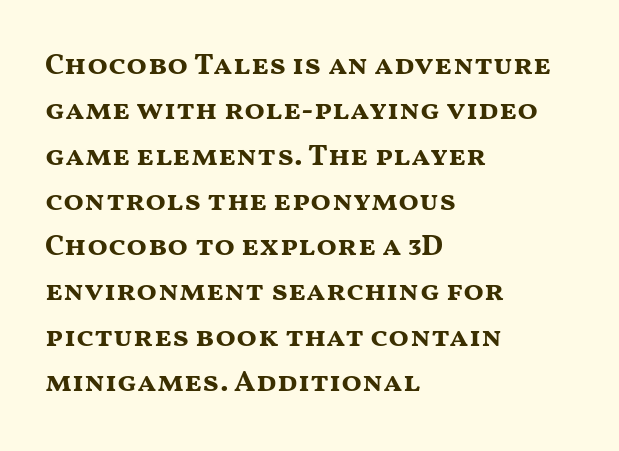
Check under the words: just untouched page. Students, observe: this is what conventionally led text looks like. The characters look thick and weighty, a clear bold. The face used here is proportionally spaced, like ordinary book or web type. No extra tracking has been applied to these lines. Serif or sans? Sans — the stroke terminals are bare.
